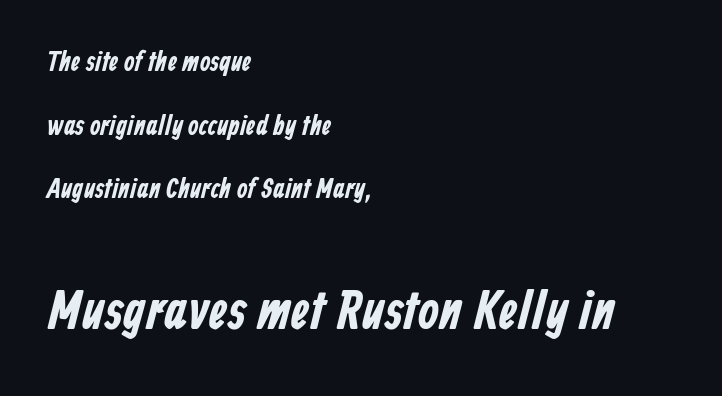
Q: Is the typeface a serif or a sans-serif typeface? A: Sans-serif.
Q: Is the text underlined? A: No.
Q: How is the paragraph aligned? A: Left-aligned.
Q: Is the spacing between letters normal or unusually wide? A: Normal.
Q: Is the spacing between lines tight, normal or loose? A: Loose.
Q: Which block of text is set in a larger size, the first (top) or the second (bottom)? A: The second (bottom) one.
Q: Width (condensed, normal, or wide)? A: Condensed.
Q: Stroke contrast? A: Low.
Q: x-height? A: Medium.
Q: Monospaced? A: No.
